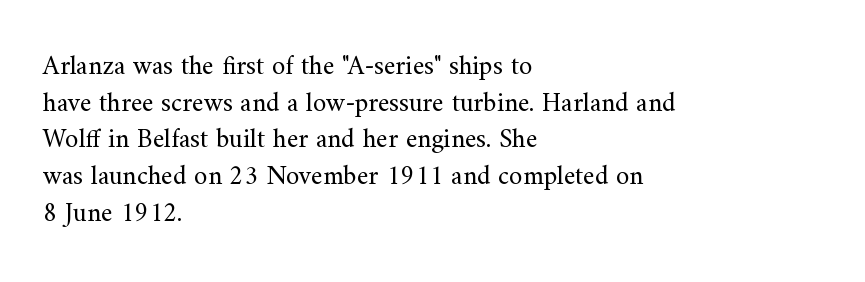
Reading down the block, your eye returns to a fixed left position each line. Do the letters lean? They stand straight. The strip under each line holds only bare page. Bold? No — there's no thickening of the strokes. Line spacing here is normal. Glyph-to-glyph distance matches everyday printed text.
